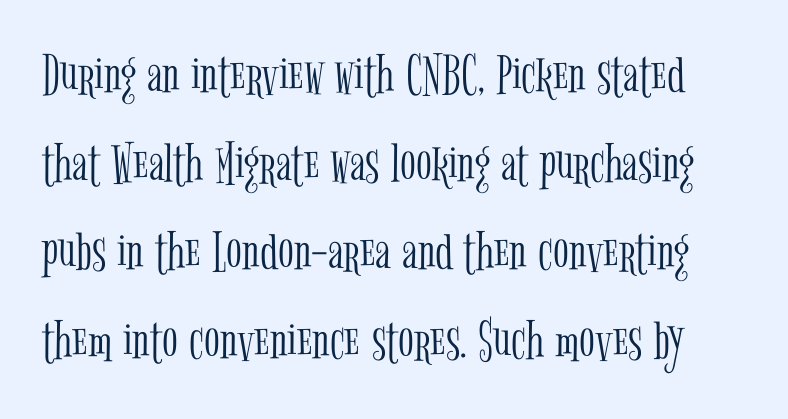
The image shows 58 px light, condensed serif type, upright; set normal line spacing (1.53x), normal letter spacing, not underlined; low stroke contrast and a medium x-height.
